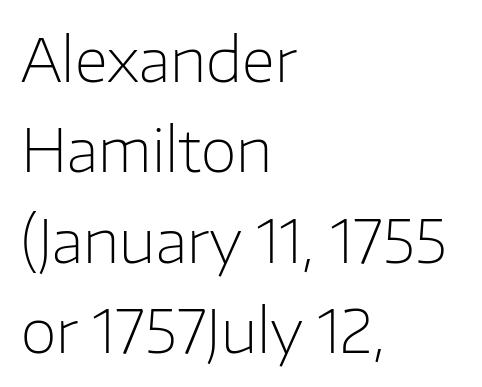
Is this a fixed-width face? No — the glyphs have proportional, varying widths. Lines of text with bare space underneath. Observe the ordinary spacing: letters are neighbours, not strangers. If you measured baseline to baseline, you'd find a middling distance.
